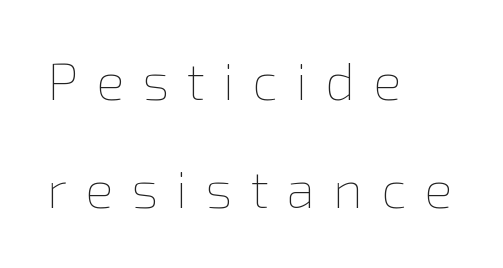
The image shows 53 px thin type, upright; set left-aligned, loose line spacing (2.04x), unusually wide letter spacing (+0.34 em), not underlined; a medium x-height.
